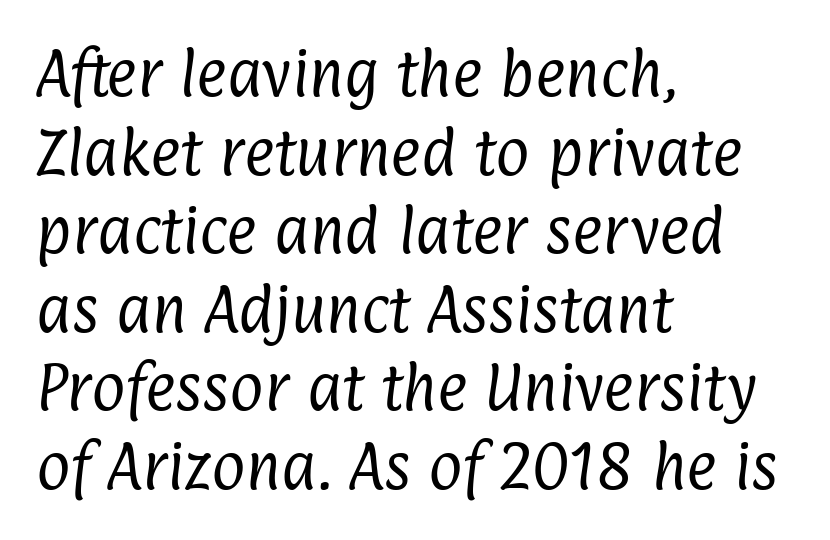
The image shows 52 px regular-weight, condensed sans-serif type; set left-aligned, normal line spacing (1.51x), normal letter spacing, not underlined; low stroke contrast and a medium x-height.
